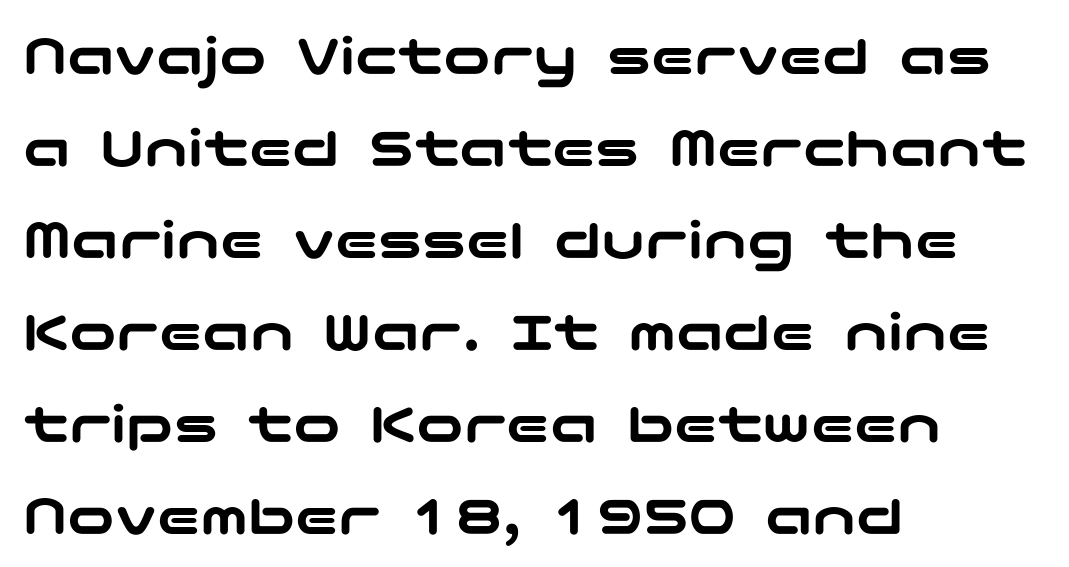
Only glyphs here, with clear space below each row. Does the type have serifs? No, each stem ends abruptly. The line texture is even and compact thanks to regular tracking. Layout note: lines flush left.
